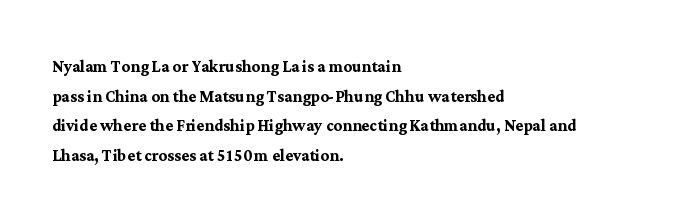
Q: Is the text bold? A: Yes.
Q: Is the text italic (slanted)? A: No, it is upright.
Q: Is the text underlined? A: No.
Q: How is the paragraph aligned? A: Left-aligned.
Q: Is the spacing between letters normal or unusually wide? A: Normal.
Q: Is the spacing between lines tight, normal or loose? A: Normal.
